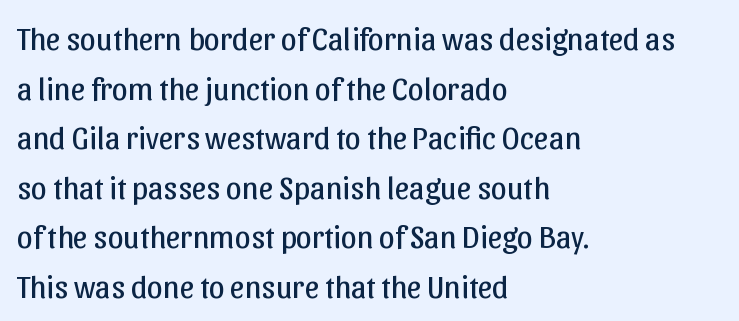
Rendered with straight, roman letterforms. The letterforms sit shoulder to shoulder at normal distance. One glance says typical: line gaps are just what's usual. Casual observation: everything's shoved over to the left. The font family rendered here belongs to the sans-serif group.
